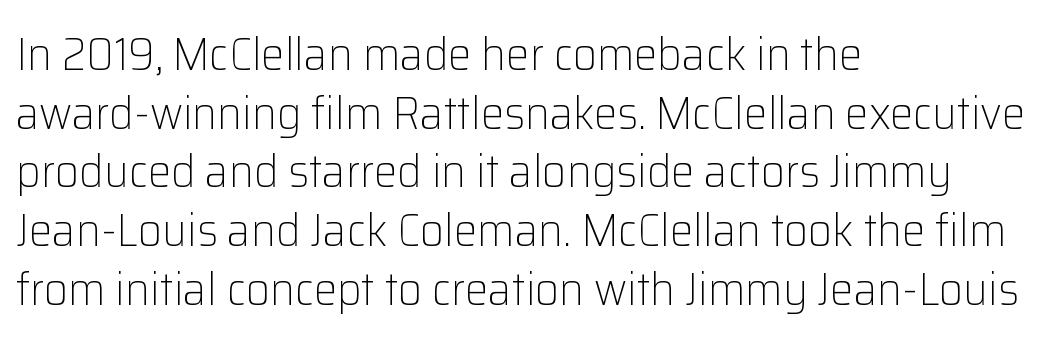
Q: Is the text bold? A: No.
Q: Is the text italic (slanted)? A: No, it is upright.
Q: Is the typeface a serif or a sans-serif typeface? A: Sans-serif.
Q: Is the text underlined? A: No.
Q: How is the paragraph aligned? A: Left-aligned.
Q: Is the spacing between letters normal or unusually wide? A: Normal.
Q: Is the spacing between lines tight, normal or loose? A: Normal.
Q: Width (condensed, normal, or wide)? A: Normal.
Q: Stroke contrast? A: Low.
Q: x-height? A: Medium.
Q: Monospaced? A: No.
